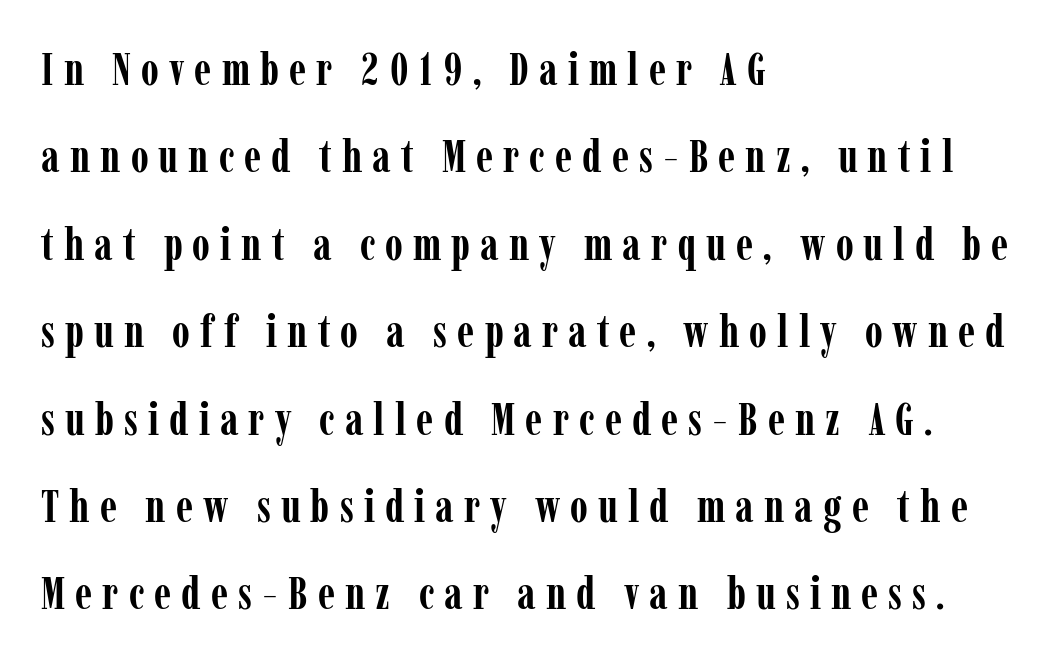
Q: Is the text bold? A: Yes.
Q: Is the text italic (slanted)? A: No, it is upright.
Q: Is the typeface a serif or a sans-serif typeface? A: Serif.
Q: Is the text underlined? A: No.
Q: How is the paragraph aligned? A: Left-aligned.
Q: Is the spacing between letters normal or unusually wide? A: Unusually wide.
Q: Is the spacing between lines tight, normal or loose? A: Loose.
Q: Width (condensed, normal, or wide)? A: Condensed.
Q: Stroke contrast? A: Low.
Q: x-height? A: Medium.
Q: Monospaced? A: No.
